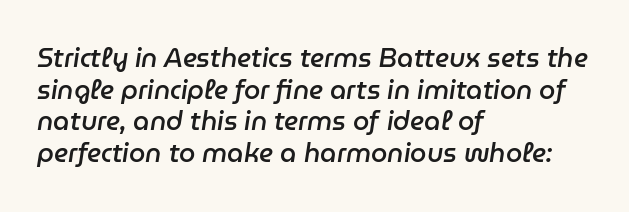
Every row of glyphs begins at an identical x-position on the left. Characters are canted at an angle relative to the baseline's perpendicular. What weight is shown? A semibold, between regular and bold. Does extra space separate the letters? No, they use regular spacing.
